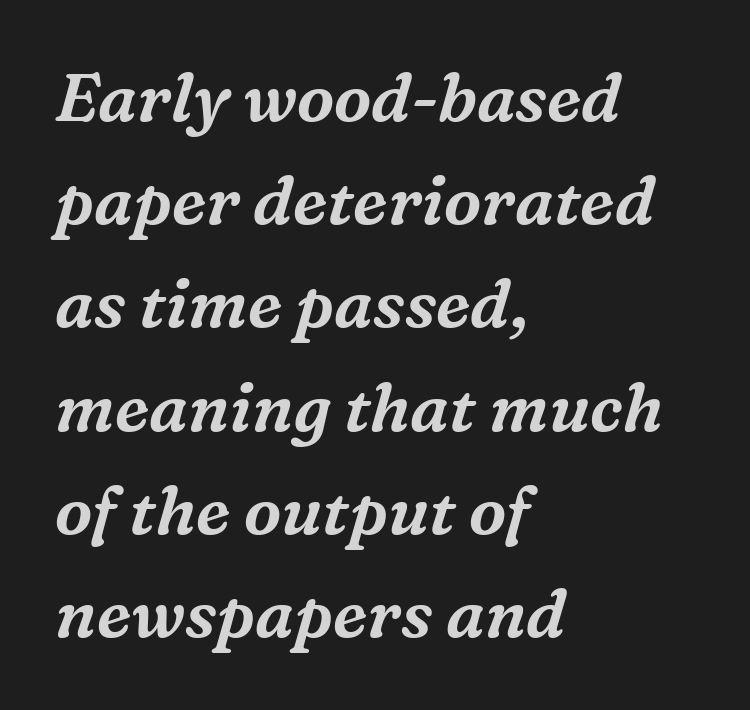
Q: Is the text italic (slanted)? A: Yes, it leans right by about 16 degrees.
Q: Is the typeface a serif or a sans-serif typeface? A: Serif.
Q: Is the text underlined? A: No.
Q: How is the paragraph aligned? A: Left-aligned.
Q: Is the spacing between letters normal or unusually wide? A: Normal.
Q: Is the spacing between lines tight, normal or loose? A: Normal.
Q: Width (condensed, normal, or wide)? A: Normal.
Q: Stroke contrast? A: Medium.
Q: x-height? A: Medium.
Q: Monospaced? A: No.
